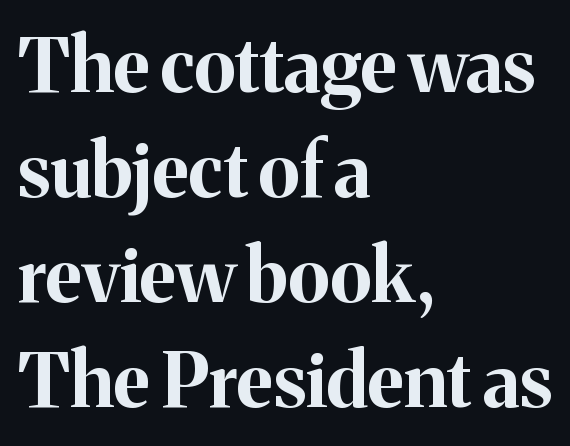
The image shows 75 px bold serif type, upright; set left-aligned, normal line spacing (1.4x), normal letter spacing, not underlined; medium stroke contrast and a medium x-height.
